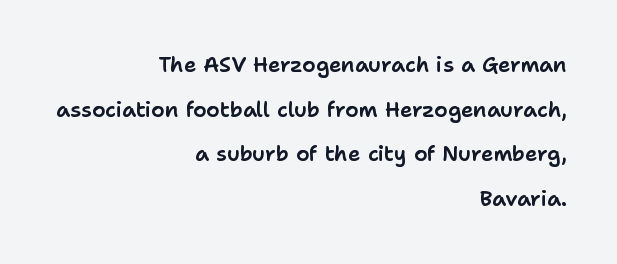
The image shows 21 px text type, upright; set right-aligned, loose line spacing (2.13x), normal letter spacing, not underlined.
